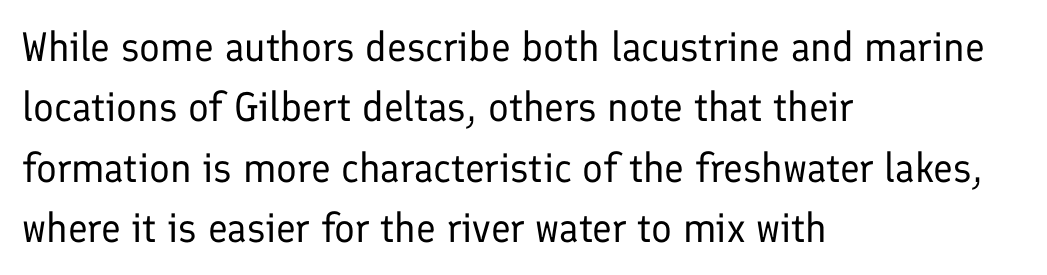
Vertical strokes here are truly vertical. Decoration check: the copy has no underline. The line-height multiplier appears to be the usual default. Each word holds together tightly as a unit, with standard inter-letter gaps.
